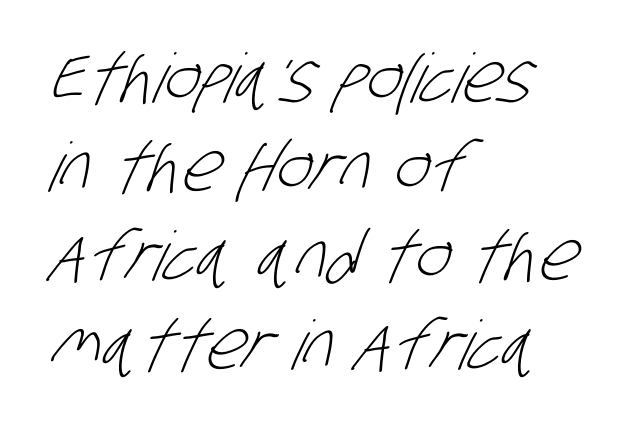
{"serif": "no", "bold": "no", "weight": "light", "width": "condensed", "stroke_contrast": "low", "x_height": "large", "monospaced": "no", "underline": "no", "align": "left", "line_spacing": "normal", "line_spacing_ratio": 1.31, "letter_spacing": "normal", "letter_spacing_em": 0.0, "glyph_px": 68}
